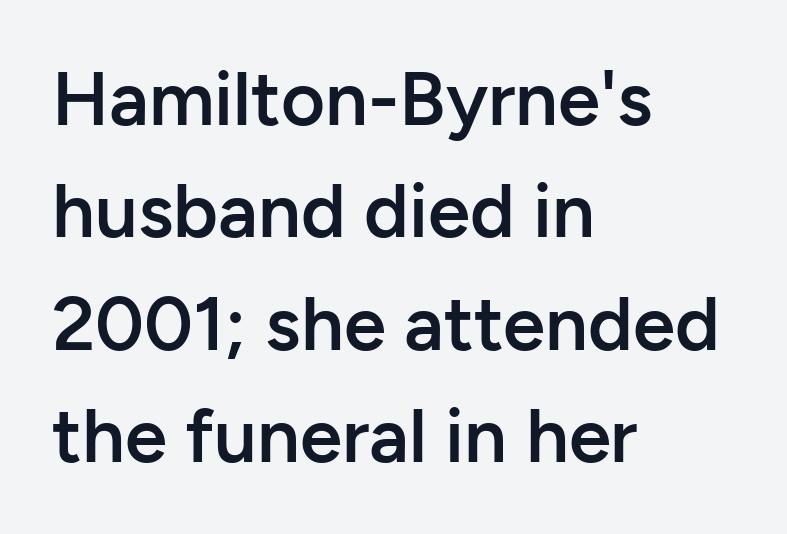
Q: Is the text bold? A: Semi-bold.
Q: Is the text italic (slanted)? A: No, it is upright.
Q: Is the typeface a serif or a sans-serif typeface? A: Sans-serif.
Q: Is the text underlined? A: No.
Q: How is the paragraph aligned? A: Left-aligned.
Q: Is the spacing between letters normal or unusually wide? A: Normal.
Q: Is the spacing between lines tight, normal or loose? A: Normal.
Q: Width (condensed, normal, or wide)? A: Normal.
Q: Stroke contrast? A: Low.
Q: x-height? A: Medium.
Q: Monospaced? A: No.
